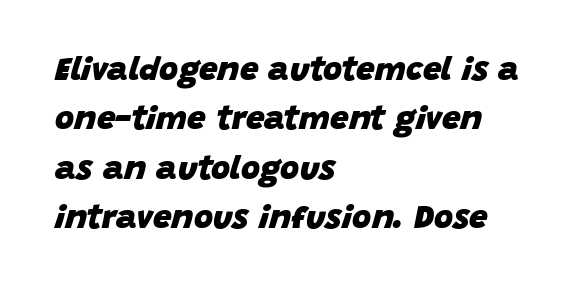
The image shows 33 px heavy type, italic (leaning right); set left-aligned, normal line spacing (1.5x), normal letter spacing, not underlined; low stroke contrast and a large x-height.
